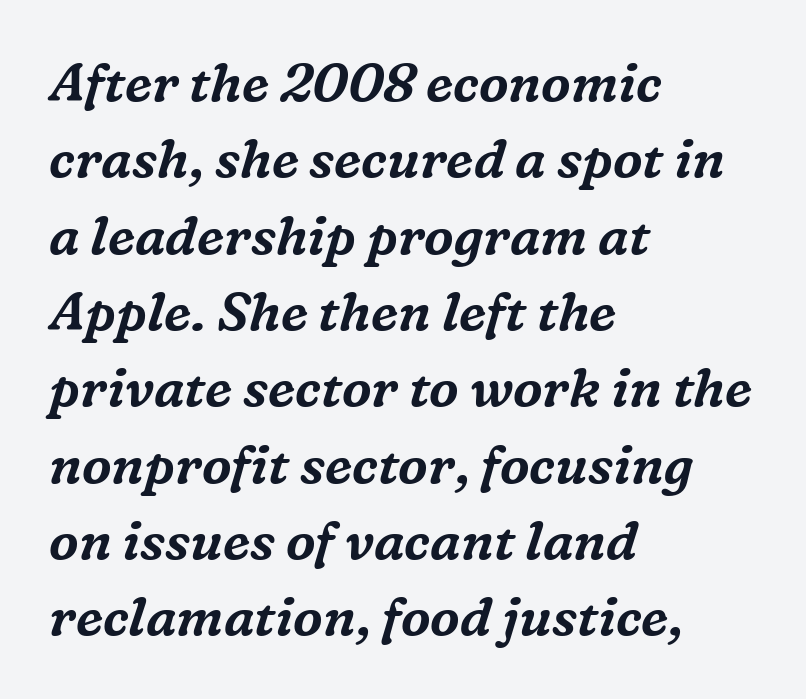
{"serif": "yes", "italic": "yes", "lean": "right", "slant_degrees": 16, "width": "normal", "stroke_contrast": "medium", "x_height": "medium", "monospaced": "no", "underline": "no", "align": "left", "line_spacing": "normal", "line_spacing_ratio": 1.44, "letter_spacing": "normal", "letter_spacing_em": 0.0, "glyph_px": 53}
